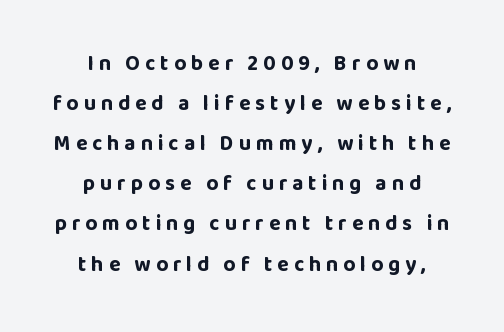
Q: Is the text bold? A: Yes.
Q: Is the text italic (slanted)? A: No, it is upright.
Q: Is the text underlined? A: No.
Q: How is the paragraph aligned? A: Centered.
Q: Is the spacing between letters normal or unusually wide? A: Unusually wide.
Q: Is the spacing between lines tight, normal or loose? A: Loose.
